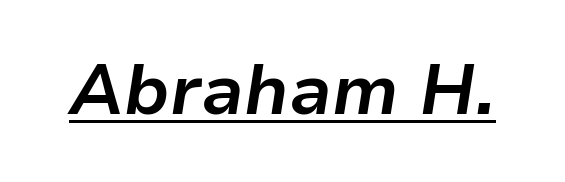
{"italic": "yes", "lean": "right", "slant_degrees": 9, "bold": "yes", "weight": "bold", "width": "normal", "stroke_contrast": "low", "x_height": "medium", "monospaced": "no", "underline": "yes", "letter_spacing": "normal", "letter_spacing_em": 0.0, "glyph_px": 70}
